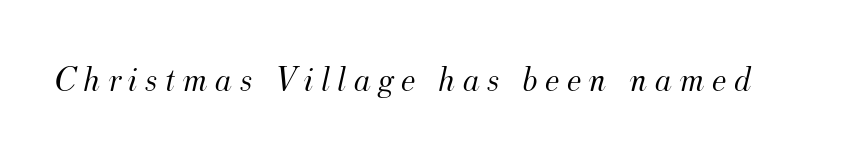
Heaviness? Minimal to ordinary, like unemphasized prose. Spacing between characters has been opened up far beyond the box default. Regarding serifs, this sample has them. Would a proofreader flag this as italicized? Yes. Here the designer chose a conventional face with non-uniform glyph widths. The words here are not underlined.
